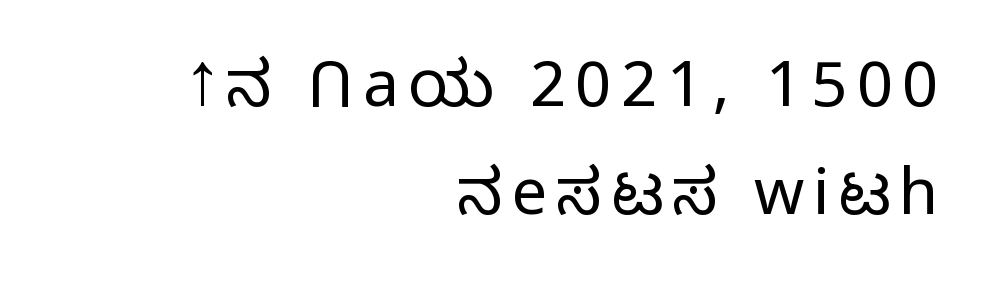
{"serif": "no", "italic": "no", "bold": "no", "weight": "light", "width": "normal", "stroke_contrast": "low", "x_height": "medium", "monospaced": "no", "underline": "no", "align": "right", "line_spacing": "normal", "line_spacing_ratio": 1.68, "glyph_px": 64}
